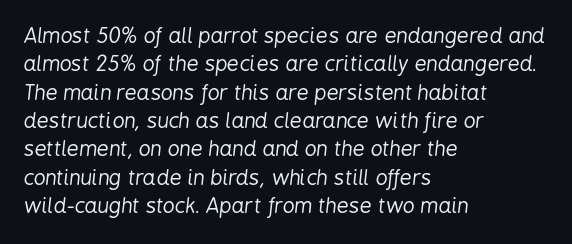
Q: Is the text bold? A: No.
Q: Is the text italic (slanted)? A: Yes, it leans right by about 6 degrees.
Q: Is the text underlined? A: No.
Q: How is the paragraph aligned? A: Left-aligned.
Q: Is the spacing between letters normal or unusually wide? A: Normal.
Q: Is the spacing between lines tight, normal or loose? A: Normal.
